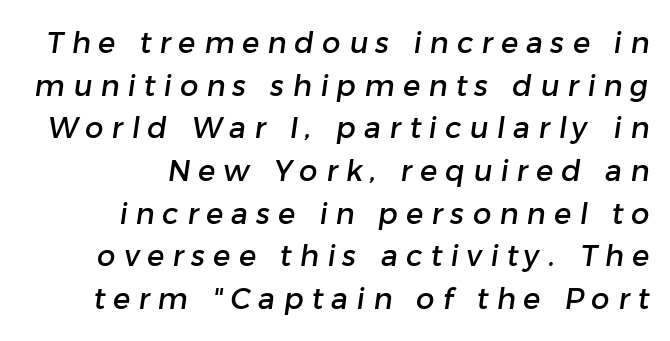
{"serif": "no", "width": "normal", "stroke_contrast": "low", "x_height": "medium", "monospaced": "no", "underline": "no", "line_spacing": "normal", "line_spacing_ratio": 1.47, "letter_spacing": "wide", "letter_spacing_em": 0.28, "glyph_px": 29}
